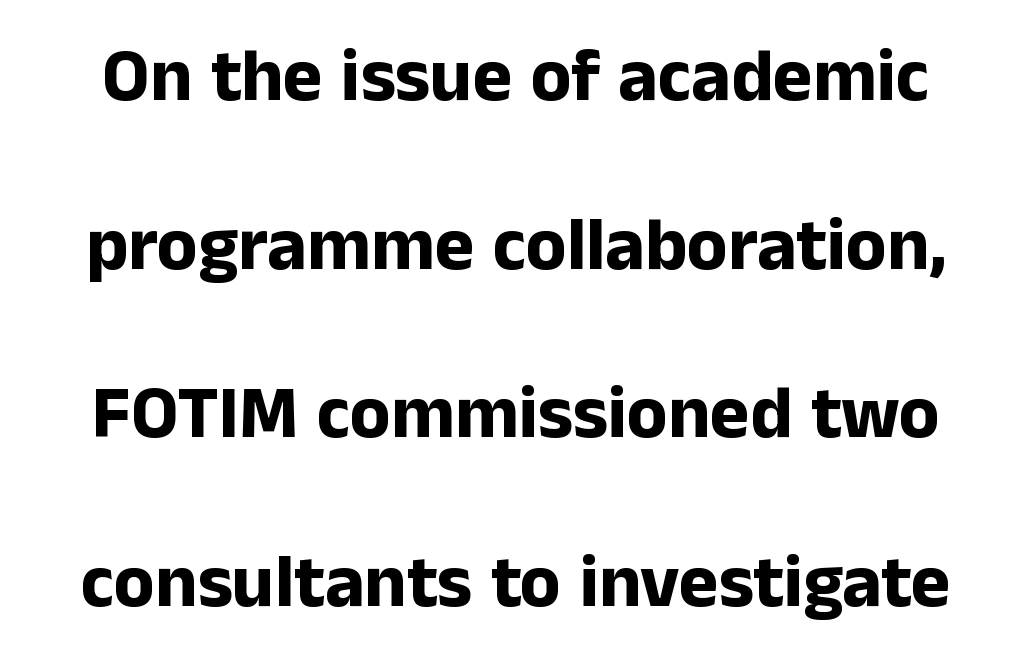
The image shows 75 px bold sans-serif type, upright; set loose line spacing (2.25x), normal letter spacing, not underlined; low stroke contrast and a medium x-height.
